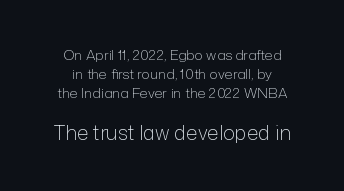
The image shows 20 px text type, upright; set normal line spacing (1.37x), normal letter spacing, not underlined; the second (bottom) block is 1.43x larger.
